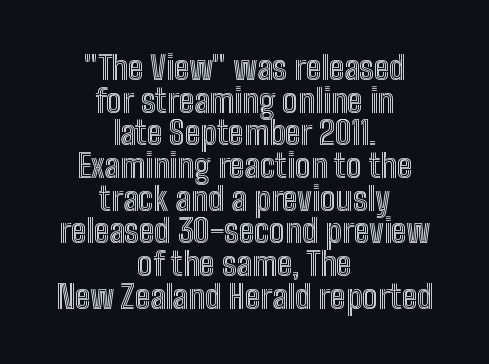
{"italic": "no", "width": "condensed", "x_height": "medium", "monospaced": "no", "underline": "no", "align": "center", "line_spacing": "tight", "line_spacing_ratio": 0.99, "letter_spacing": "normal", "letter_spacing_em": 0.0, "glyph_px": 33}
